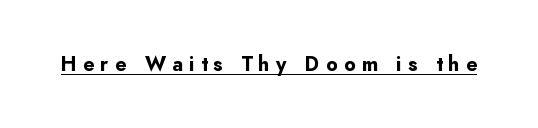
Q: Is the text bold? A: Yes.
Q: Is the text italic (slanted)? A: No, it is upright.
Q: Is the text underlined? A: Yes.
Q: Is the spacing between letters normal or unusually wide? A: Unusually wide.
